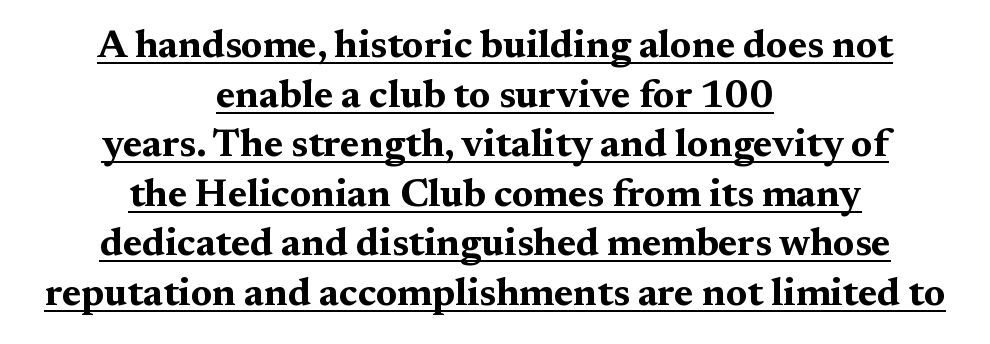
Q: Is the text bold? A: Yes.
Q: Is the text italic (slanted)? A: No, it is upright.
Q: Is the typeface a serif or a sans-serif typeface? A: Serif.
Q: Is the text underlined? A: Yes.
Q: How is the paragraph aligned? A: Centered.
Q: Is the spacing between letters normal or unusually wide? A: Normal.
Q: Is the spacing between lines tight, normal or loose? A: Normal.
Q: Width (condensed, normal, or wide)? A: Wide.
Q: Stroke contrast? A: Medium.
Q: x-height? A: Medium.
Q: Monospaced? A: No.
